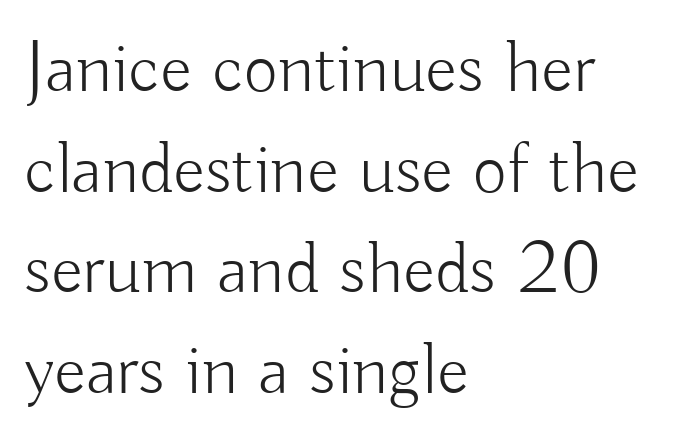
The image shows 74 px light sans-serif type, upright; set left-aligned, normal line spacing (1.36x), normal letter spacing, not underlined; low stroke contrast and a small x-height.
